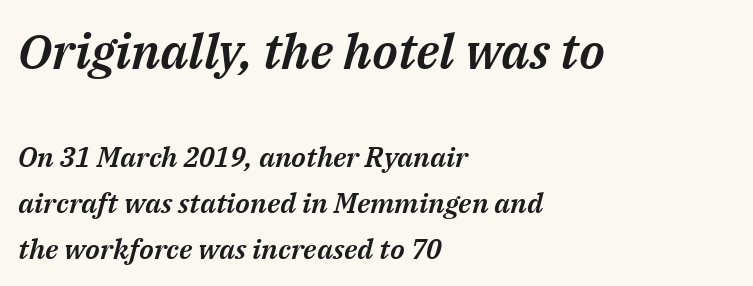
The image shows 49 px text type, italic (leaning right); set left-aligned, normal line spacing (1.65x), normal letter spacing, not underlined; the first (top) block is 1.75x larger; medium stroke contrast and a medium x-height.
